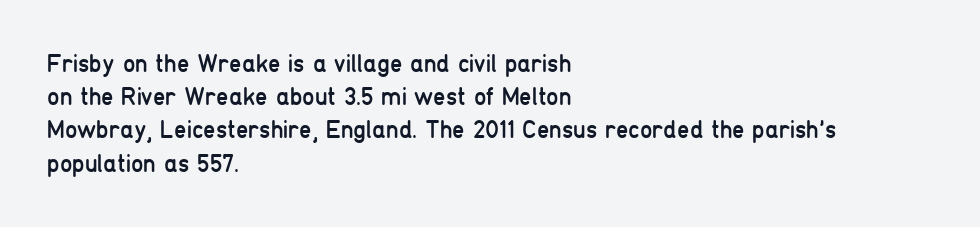
The image shows 25 px text type, upright; set left-aligned, normal line spacing (1.33x), normal letter spacing, not underlined.
